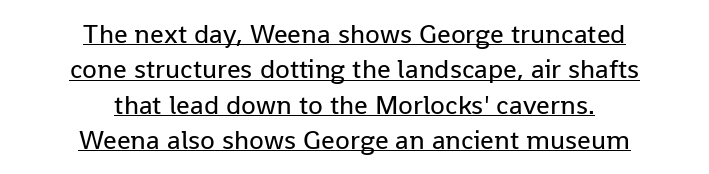
The image shows 27 px text type, upright; set centered, normal line spacing (1.31x), normal letter spacing, underlined.
